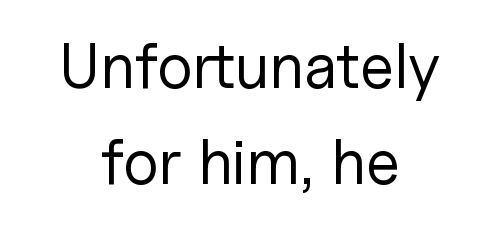
Q: Is the text bold? A: No.
Q: Is the text italic (slanted)? A: No, it is upright.
Q: Is the typeface a serif or a sans-serif typeface? A: Sans-serif.
Q: Is the text underlined? A: No.
Q: How is the paragraph aligned? A: Centered.
Q: Is the spacing between letters normal or unusually wide? A: Normal.
Q: Is the spacing between lines tight, normal or loose? A: Normal.
Q: Width (condensed, normal, or wide)? A: Normal.
Q: Stroke contrast? A: Low.
Q: x-height? A: Medium.
Q: Monospaced? A: No.
